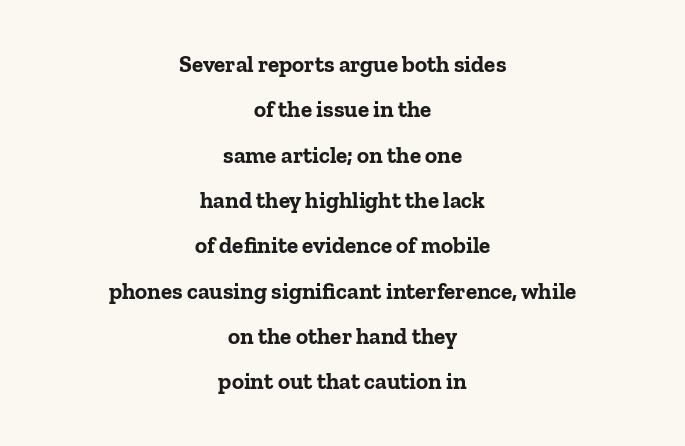
The image shows 23 px bold type, upright; set centered, loose line spacing (1.97x), normal letter spacing, not underlined.
